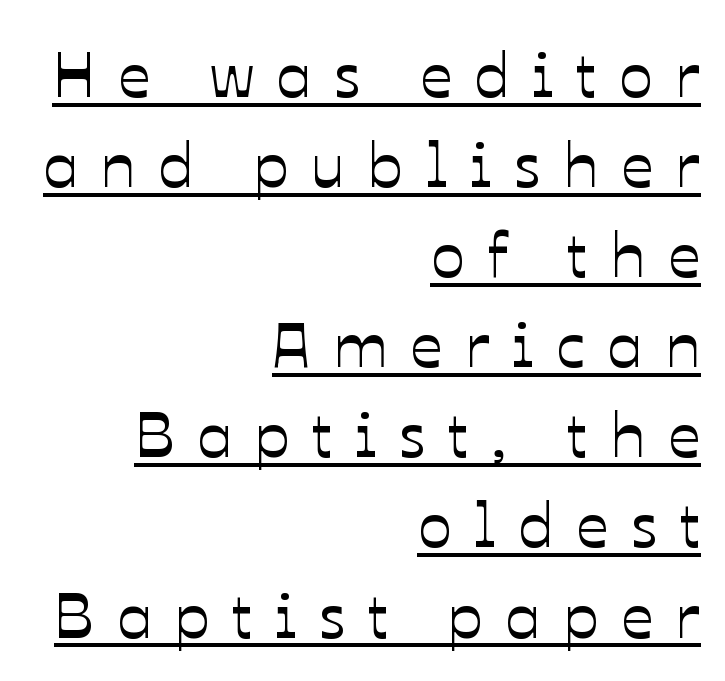
Q: Is the text italic (slanted)? A: No, it is upright.
Q: Is the text underlined? A: Yes.
Q: How is the paragraph aligned? A: Right-aligned.
Q: Is the spacing between letters normal or unusually wide? A: Unusually wide.
Q: Is the spacing between lines tight, normal or loose? A: Normal.
Q: Width (condensed, normal, or wide)? A: Normal.
Q: Stroke contrast? A: Low.
Q: x-height? A: Medium.
Q: Monospaced? A: No.
